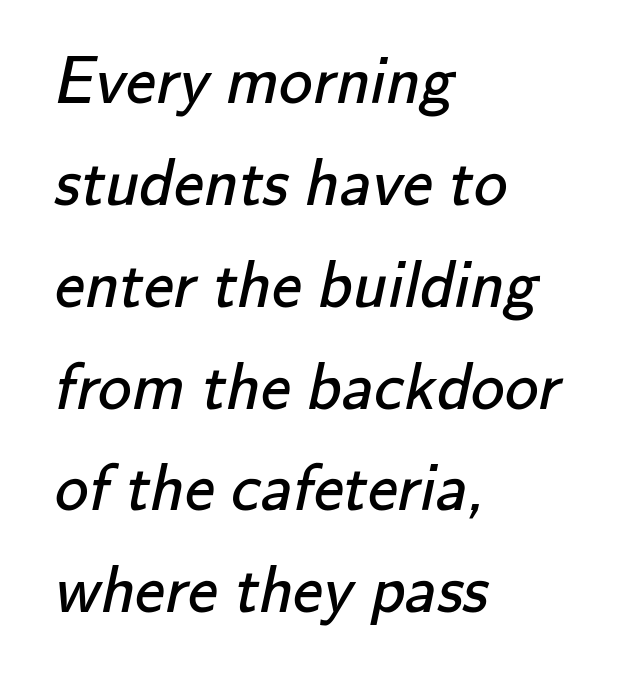
The image shows 67 px regular-weight sans-serif type; set left-aligned, normal line spacing (1.52x), normal letter spacing, not underlined; low stroke contrast and a small x-height.
